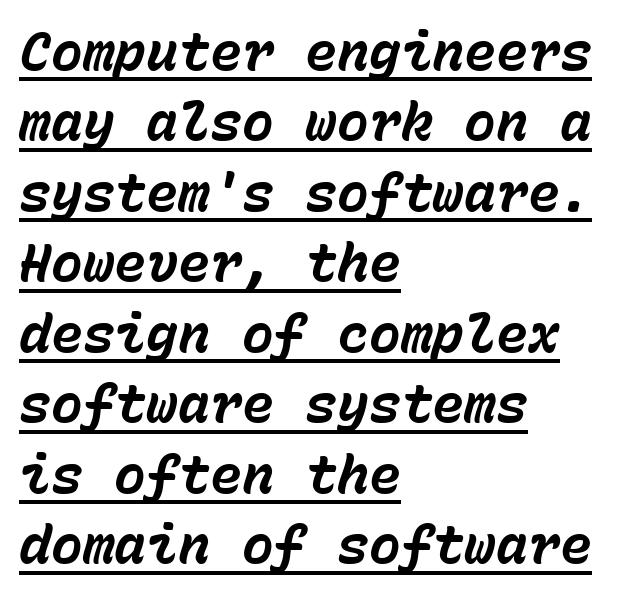
What's the leading like? Ordinary, nothing unusual. This is heavy type, rendered in bold. Does extra space separate the letters? No, they use regular spacing. A student would call this left alignment; a typographer would say flush left, rag right. The lettering is marked with a stroke running underneath it. Slant detected: the letters are inclined.
